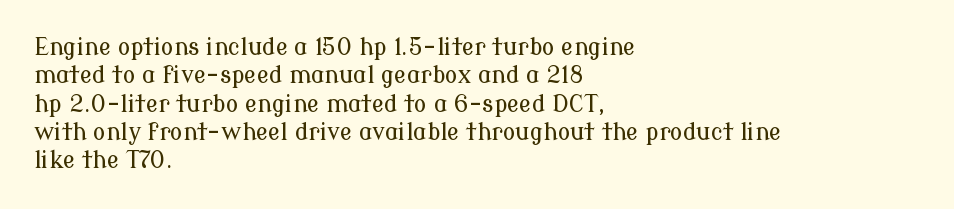
{"italic": "no", "underline": "no", "align": "left", "line_spacing_ratio": 1.23, "letter_spacing": "normal", "letter_spacing_em": 0.0, "glyph_px": 23}
